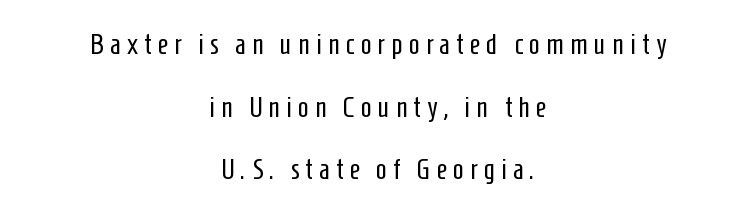
Q: Is the text bold? A: No.
Q: Is the text italic (slanted)? A: No, it is upright.
Q: Is the typeface a serif or a sans-serif typeface? A: Sans-serif.
Q: Is the text underlined? A: No.
Q: How is the paragraph aligned? A: Centered.
Q: Is the spacing between letters normal or unusually wide? A: Unusually wide.
Q: Is the spacing between lines tight, normal or loose? A: Loose.
Q: Width (condensed, normal, or wide)? A: Condensed.
Q: Stroke contrast? A: Low.
Q: x-height? A: Medium.
Q: Monospaced? A: No.
